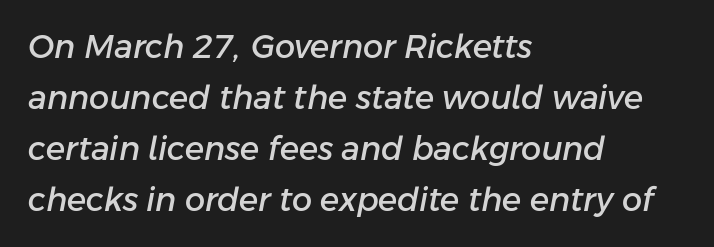
Q: Is the text italic (slanted)? A: Yes, it leans right by about 11 degrees.
Q: Is the text underlined? A: No.
Q: How is the paragraph aligned? A: Left-aligned.
Q: Is the spacing between letters normal or unusually wide? A: Normal.
Q: Is the spacing between lines tight, normal or loose? A: Normal.
Q: Width (condensed, normal, or wide)? A: Normal.
Q: Stroke contrast? A: Low.
Q: x-height? A: Medium.
Q: Monospaced? A: No.
